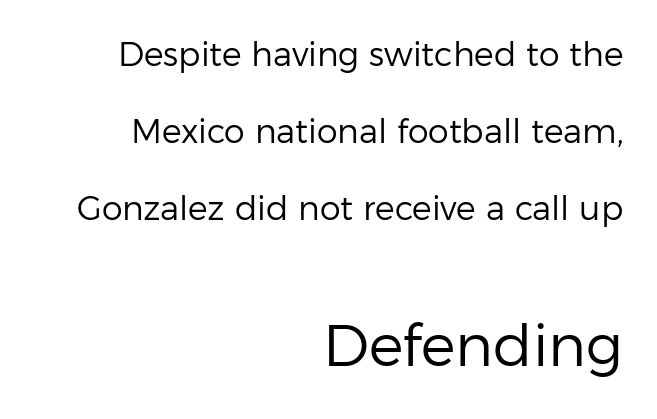
The characters display no serif detailing; their extremities are plain. The later block is typeset at a bigger size than the earlier block. Stem width sits at or under what a default text font uses. Nobody touched the tracking dial on this one. The zone under the glyphs is completely vacant.
